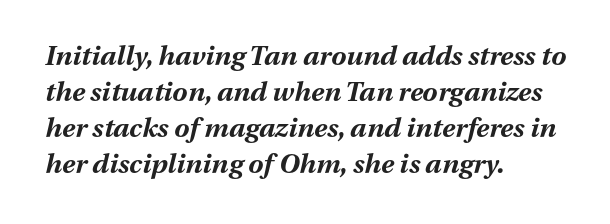
The image shows 27 px bold type, italic (leaning right); set left-aligned, normal line spacing (1.33x), normal letter spacing, not underlined.
